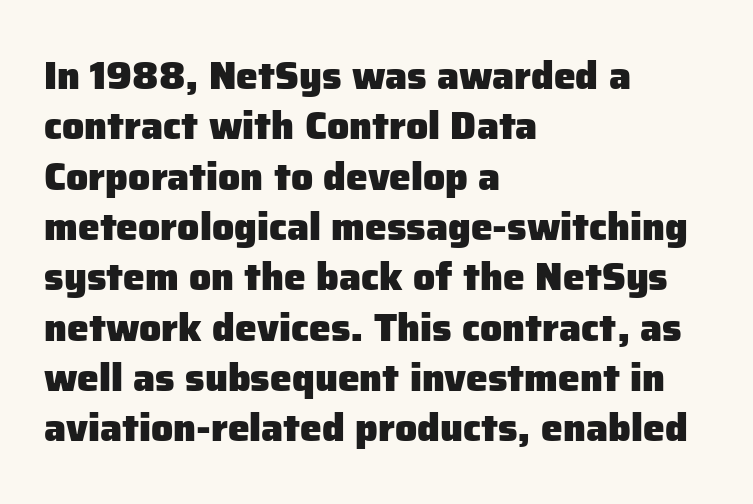
{"serif": "no", "italic": "no", "bold": "yes", "weight": "heavy", "width": "normal", "stroke_contrast": "low", "x_height": "medium", "monospaced": "no", "underline": "no", "align": "left", "line_spacing": "normal", "line_spacing_ratio": 1.29, "letter_spacing": "normal", "letter_spacing_em": 0.0, "glyph_px": 39}
